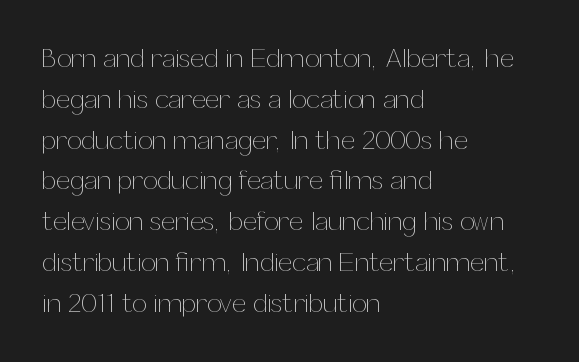
The gap between lines stays unmarked. No extra tracking has been applied to these lines. Does the leading feel generous? No, just average. Short and long lines alike share a common starting point at left.
